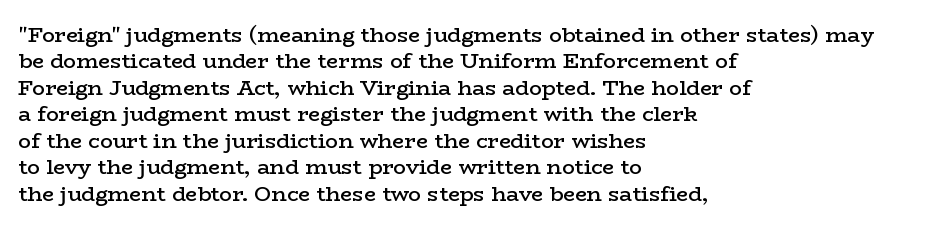
Its strokes are somewhat broadened, the hallmark of semibold type. Notice how descenders clear the ascenders below comfortably — that's standard leading. The letters stand straight up with perfectly vertical stems. Compared with a centered layout, this one pins lines to the left instead.
